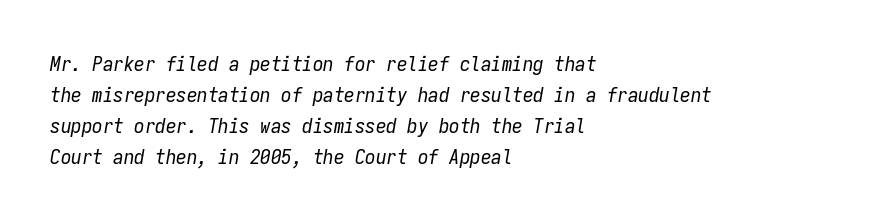
The image shows 21 px text type, italic (leaning right); set left-aligned, normal line spacing (1.47x), normal letter spacing, not underlined.
